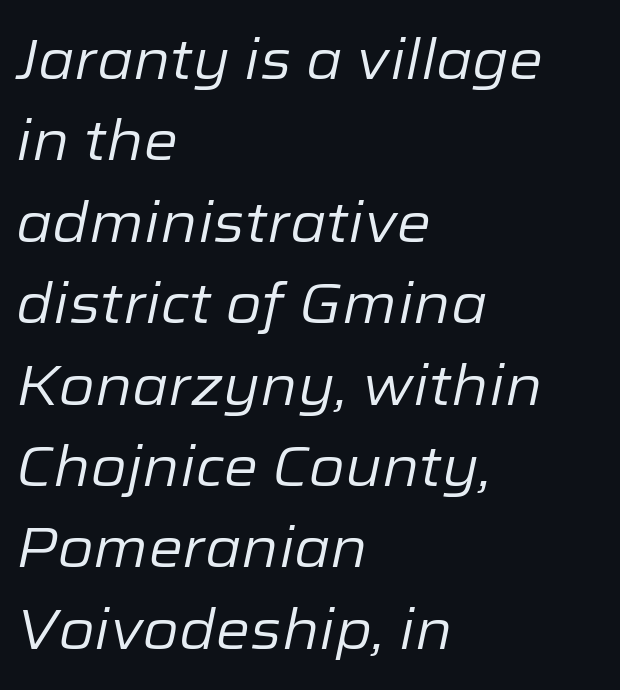
The image shows 55 px regular-weight type, italic (leaning right); set left-aligned, normal line spacing (1.48x), normal letter spacing, not underlined; low stroke contrast and a medium x-height.
